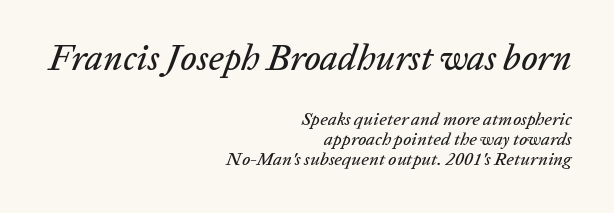
Q: Is the text italic (slanted)? A: Yes, it leans right by about 20 degrees.
Q: Is the text underlined? A: No.
Q: How is the paragraph aligned? A: Right-aligned.
Q: Is the spacing between letters normal or unusually wide? A: Normal.
Q: Is the spacing between lines tight, normal or loose? A: Tight.
Q: Which block of text is set in a larger size, the first (top) or the second (bottom)? A: The first (top) one.
Q: Width (condensed, normal, or wide)? A: Normal.
Q: Stroke contrast? A: Low.
Q: x-height? A: Medium.
Q: Monospaced? A: No.
